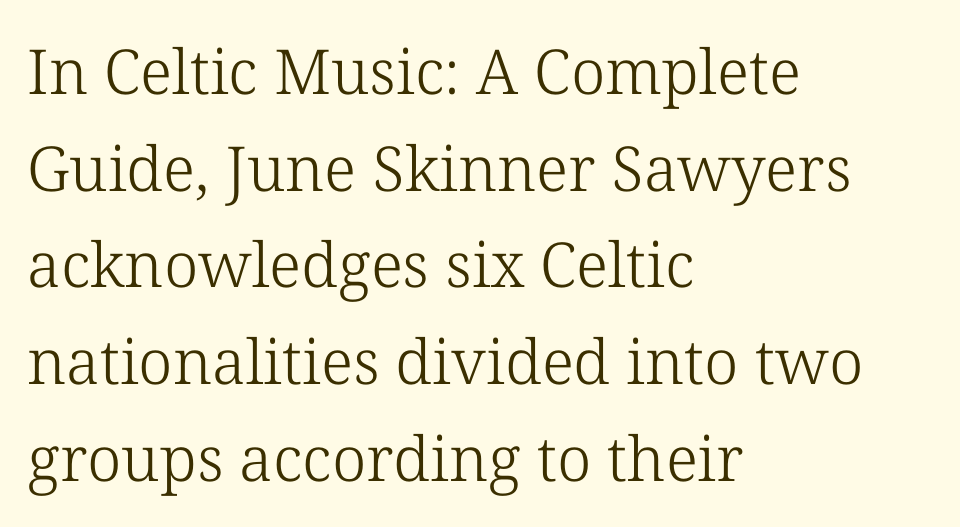
The image shows 62 px light serif type, upright; set left-aligned, normal line spacing (1.56x), normal letter spacing, not underlined; low stroke contrast and a medium x-height.
